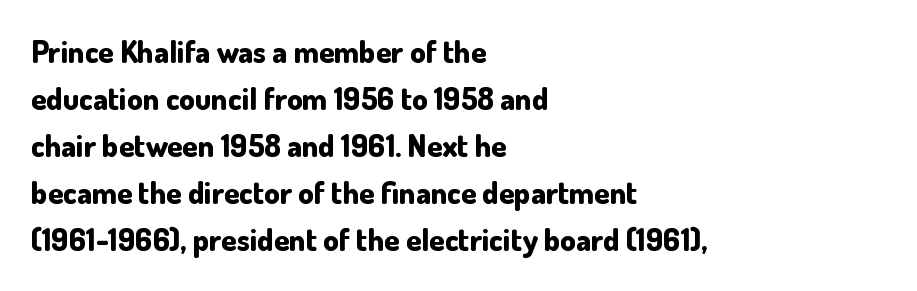
Quick note: interline space is typical. Letterform terminals end flat and unadorned throughout the passage. The strip under each line holds only bare page. Style check: upright.
